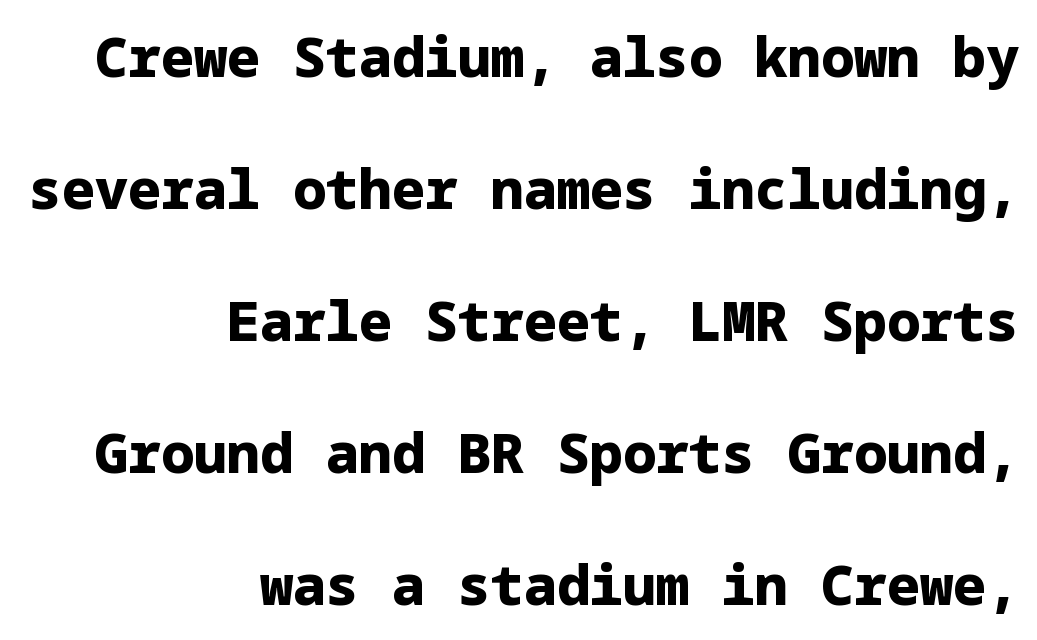
{"serif": "no", "italic": "no", "bold": "yes", "weight": "heavy", "width": "normal", "stroke_contrast": "low", "x_height": "medium", "underline": "no", "align": "right", "line_spacing": "loose", "line_spacing_ratio": 2.4, "letter_spacing": "normal", "letter_spacing_em": 0.0, "glyph_px": 55}
